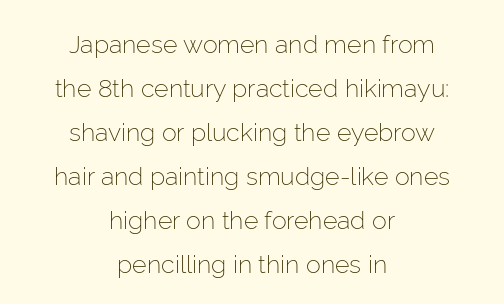
{"italic": "no", "bold": "no", "underline": "no", "align": "center", "line_spacing_ratio": 1.76, "letter_spacing": "normal", "letter_spacing_em": 0.0, "glyph_px": 25}
